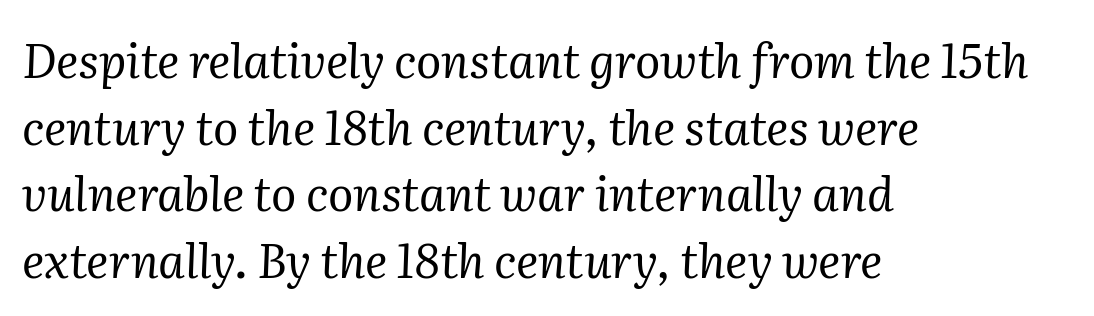
Q: Is the text bold? A: No.
Q: Is the text italic (slanted)? A: Yes, it leans right by about 2 degrees.
Q: Is the typeface a serif or a sans-serif typeface? A: Serif.
Q: Is the text underlined? A: No.
Q: How is the paragraph aligned? A: Left-aligned.
Q: Is the spacing between letters normal or unusually wide? A: Normal.
Q: Is the spacing between lines tight, normal or loose? A: Normal.
Q: Width (condensed, normal, or wide)? A: Normal.
Q: Stroke contrast? A: Medium.
Q: x-height? A: Medium.
Q: Monospaced? A: No.
